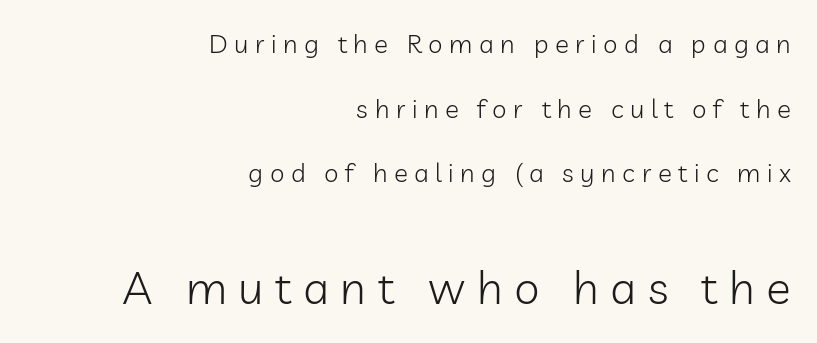
The image shows 46 px light sans-serif type, upright; set right-aligned, loose line spacing (2.49x), unusually wide letter spacing (+0.25 em), not underlined; the second (bottom) block is 1.77x larger; low stroke contrast and a medium x-height.
